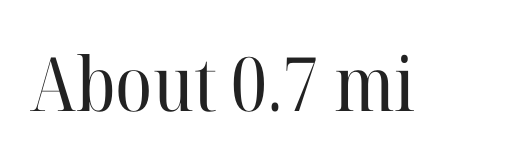
Q: Is the text bold? A: No.
Q: Is the text italic (slanted)? A: No, it is upright.
Q: Is the typeface a serif or a sans-serif typeface? A: Serif.
Q: Is the text underlined? A: No.
Q: Is the spacing between letters normal or unusually wide? A: Normal.
Q: Width (condensed, normal, or wide)? A: Normal.
Q: Stroke contrast? A: High.
Q: x-height? A: Medium.
Q: Monospaced? A: No.
